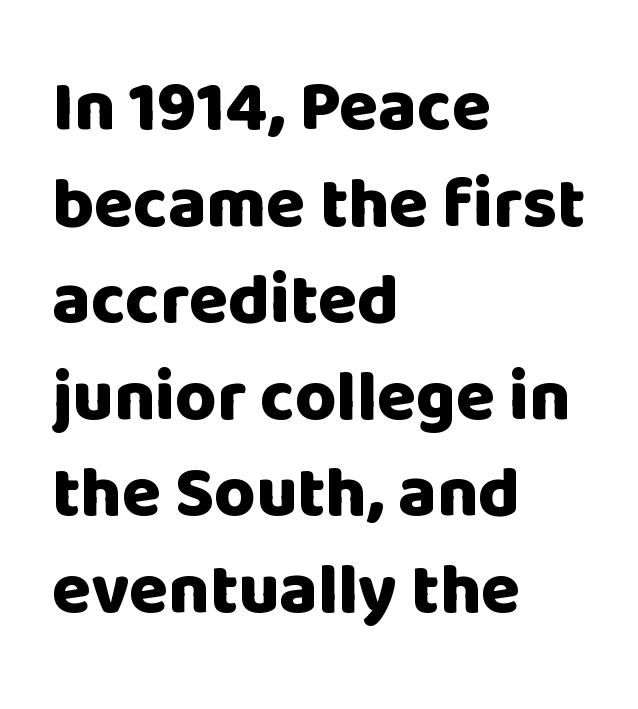
Q: Is the text bold? A: Yes.
Q: Is the text italic (slanted)? A: No, it is upright.
Q: Is the typeface a serif or a sans-serif typeface? A: Sans-serif.
Q: Is the text underlined? A: No.
Q: How is the paragraph aligned? A: Left-aligned.
Q: Is the spacing between letters normal or unusually wide? A: Normal.
Q: Is the spacing between lines tight, normal or loose? A: Normal.
Q: Width (condensed, normal, or wide)? A: Normal.
Q: Stroke contrast? A: Low.
Q: x-height? A: Large.
Q: Monospaced? A: No.
